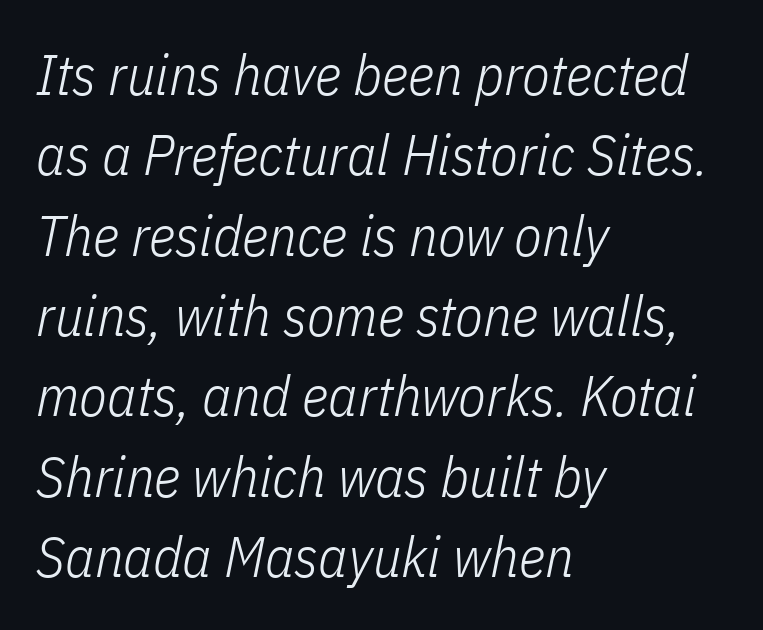
The specimen reads as italic at a glance. A typesetter would call this zero additional tracking. The space beneath each line is pristine and unruled. The rag falls on the right side of this text block. A typesetter would call this leading conventional body-copy spacing.
